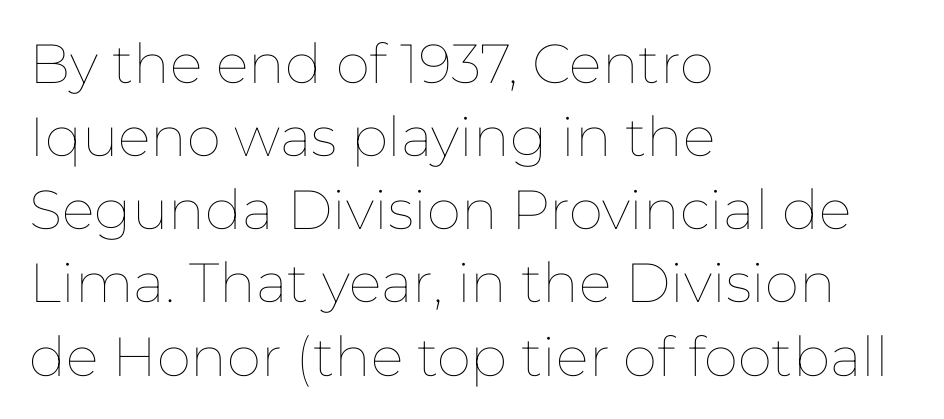
The image shows 55 px thin type, upright; set left-aligned, normal line spacing (1.33x), normal letter spacing, not underlined; low stroke contrast and a medium x-height.
